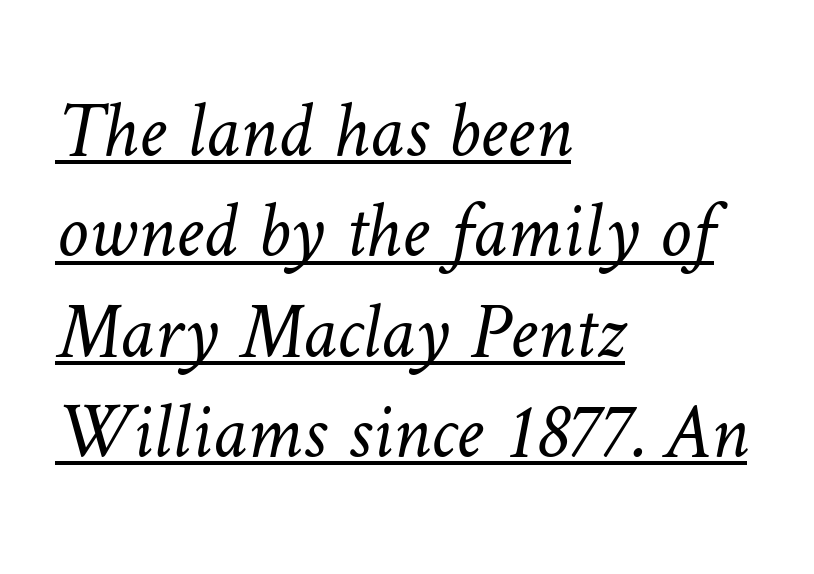
The face used here is proportionally spaced, like ordinary book or web type. The ragged edge is on the right, which tells us the setting is flush left. Look at the tracking — it's just the regular setting, nothing added. Normally led — the rows are evenly, conventionally spaced. The lettering is marked with a stroke running underneath it.
